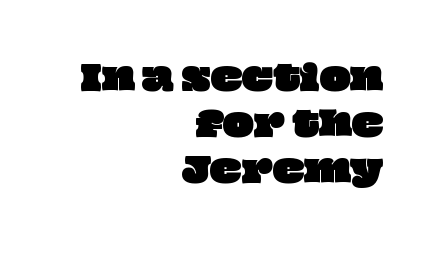
The image shows 33 px wide type; set right-aligned, normal line spacing (1.39x), normal letter spacing, not underlined; low stroke contrast and a large x-height.
